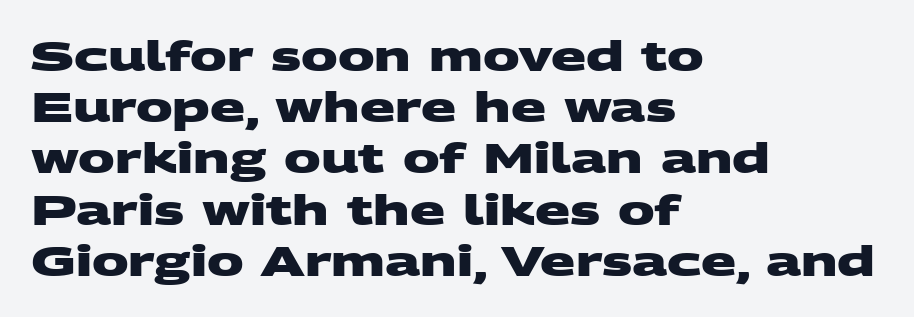
{"serif": "no", "bold": "yes", "weight": "heavy", "width": "wide", "stroke_contrast": "medium", "x_height": "large", "monospaced": "no", "underline": "no", "align": "left", "line_spacing": "normal", "line_spacing_ratio": 1.25, "letter_spacing": "normal", "letter_spacing_em": 0.0, "glyph_px": 41}
